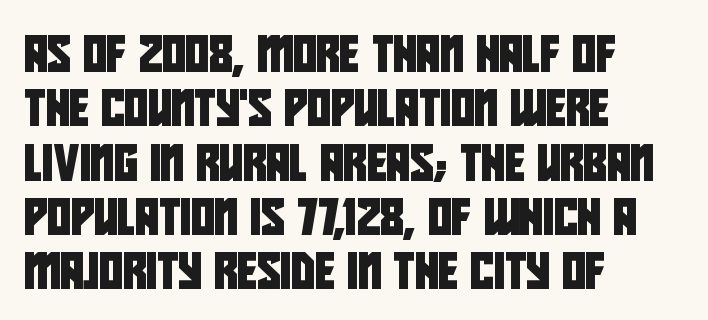
The font family rendered here belongs to the sans-serif group. Tracking value appears to be zero — textbook default spacing. Bare-footed words on every line. Left-aligned paragraph, ragged on the right. The line-height multiplier appears to be the usual default. Each letter keeps its own natural width here, so spacing adapts to shape.
